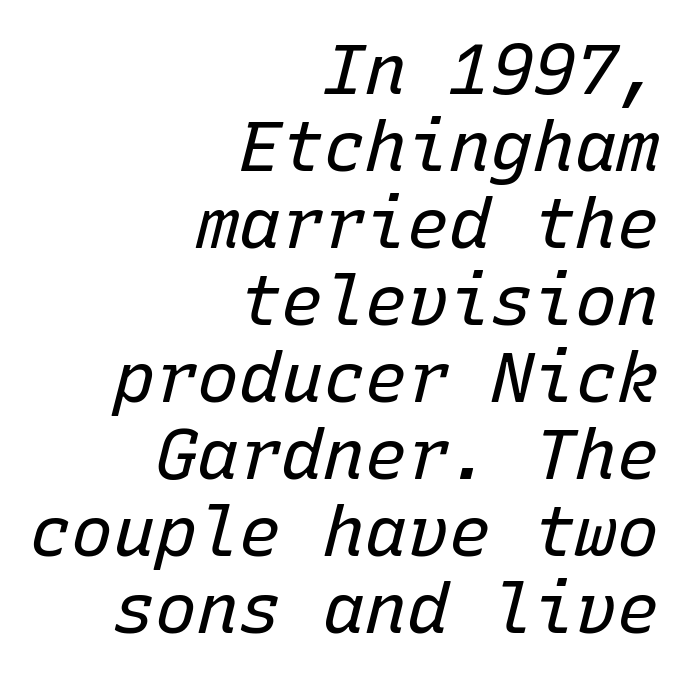
Q: Is the text bold? A: No.
Q: Is the text italic (slanted)? A: Yes, it leans right by about 15 degrees.
Q: Is the text underlined? A: No.
Q: How is the paragraph aligned? A: Right-aligned.
Q: Is the spacing between letters normal or unusually wide? A: Normal.
Q: Is the spacing between lines tight, normal or loose? A: Tight.
Q: Width (condensed, normal, or wide)? A: Normal.
Q: Stroke contrast? A: Low.
Q: x-height? A: Medium.
Q: Monospaced? A: Yes.
